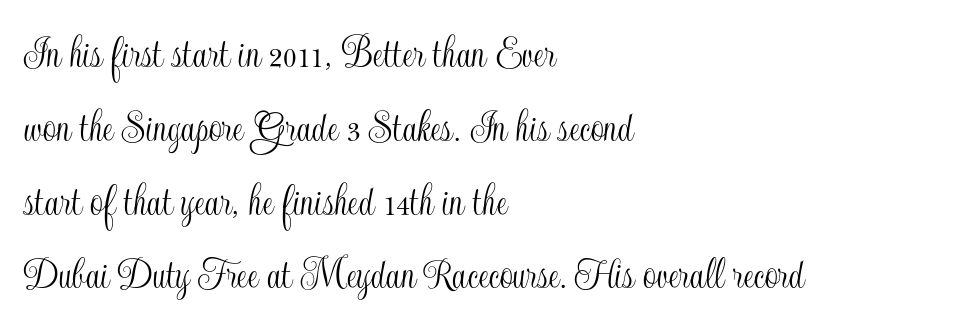
The image shows 47 px condensed type; set left-aligned, normal line spacing (1.57x), normal letter spacing, not underlined; a small x-height.
